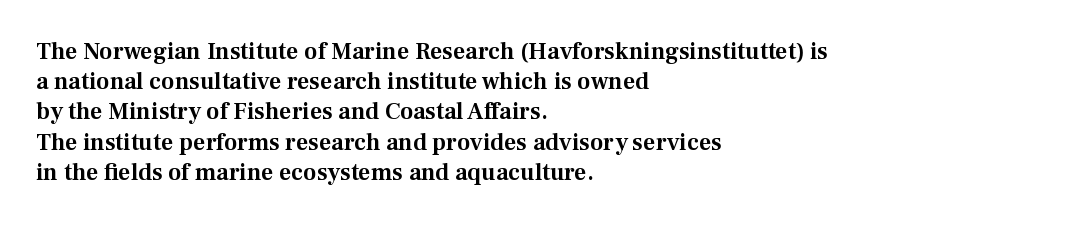
Leading: standard. Ascenders rise straight up at ninety degrees. The text block is weighted toward the left margin, trailing off unevenly rightward. Default kerning and tracking; the words read as compact shapes. Underlining? Definitely not there.
